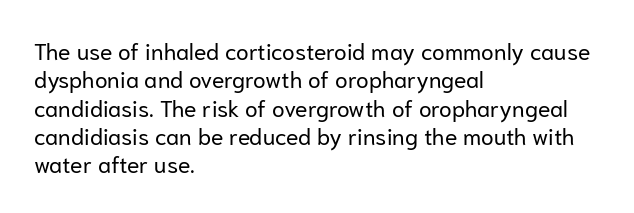
Nobody touched the tracking dial on this one. Visually the block forms a straight wall on the left and a jagged coastline on the right. Posture: upright roman. Beneath every word, the page is bare.
